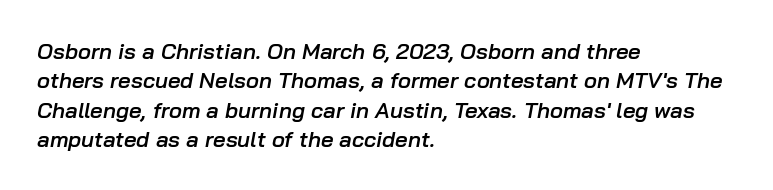
Q: Is the text bold? A: Semi-bold.
Q: Is the text italic (slanted)? A: Yes, it leans right by about 10 degrees.
Q: Is the text underlined? A: No.
Q: How is the paragraph aligned? A: Left-aligned.
Q: Is the spacing between letters normal or unusually wide? A: Normal.
Q: Is the spacing between lines tight, normal or loose? A: Normal.
